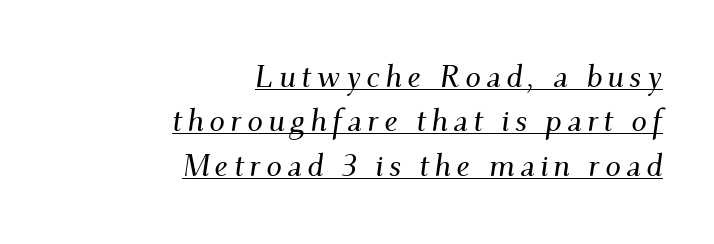
{"serif": "yes", "italic": "yes", "lean": "right", "slant_degrees": 9, "width": "normal", "stroke_contrast": "medium", "x_height": "small", "monospaced": "no", "underline": "yes", "align": "right", "line_spacing": "normal", "line_spacing_ratio": 1.43, "glyph_px": 31}
